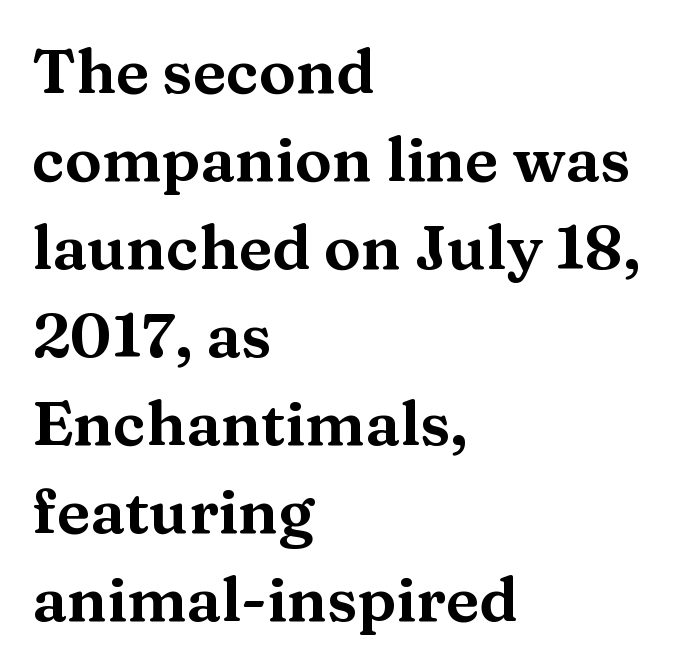
Q: Is the text italic (slanted)? A: No, it is upright.
Q: Is the typeface a serif or a sans-serif typeface? A: Serif.
Q: Is the text underlined? A: No.
Q: How is the paragraph aligned? A: Left-aligned.
Q: Is the spacing between letters normal or unusually wide? A: Normal.
Q: Is the spacing between lines tight, normal or loose? A: Normal.
Q: Width (condensed, normal, or wide)? A: Wide.
Q: Stroke contrast? A: Medium.
Q: x-height? A: Medium.
Q: Monospaced? A: No.
